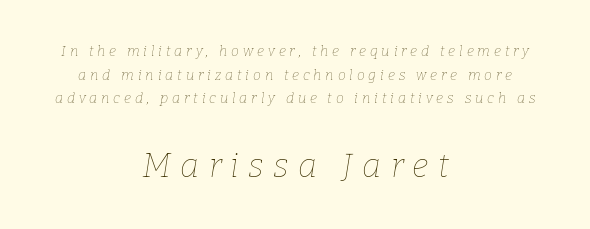
{"italic": "yes", "lean": "right", "slant_degrees": 9, "bold": "no", "weight": "thin", "width": "normal", "stroke_contrast": "low", "x_height": "medium", "monospaced": "no", "underline": "no", "align": "center", "line_spacing": "normal", "line_spacing_ratio": 1.69, "letter_spacing": "wide", "letter_spacing_em": 0.28, "larger_block": "second", "size_ratio": 2.36, "glyph_px": 33}
